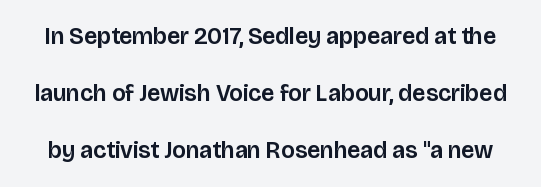
The image shows 24 px text type, upright; set loose line spacing (2.38x), normal letter spacing, not underlined.
